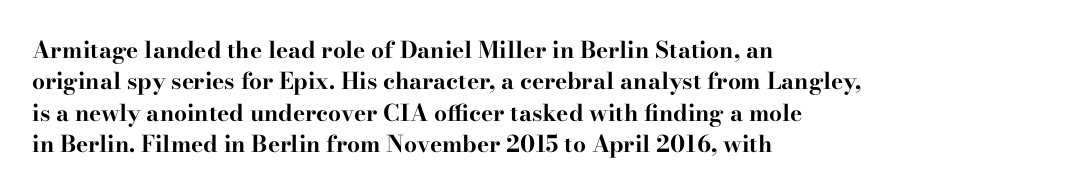
The image shows 23 px bold type, upright; set left-aligned, normal line spacing (1.36x), normal letter spacing, not underlined.
